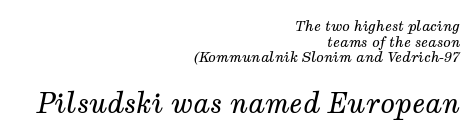
Unbolded letterforms with no extra heft. The text carries the slant typical of an italic or oblique font. This sample is right-justified, so line beginnings fall wherever the words allow. Descenders hang freely into open space. Typesetter's note — lower block bumped up in size, upper block left smaller.
